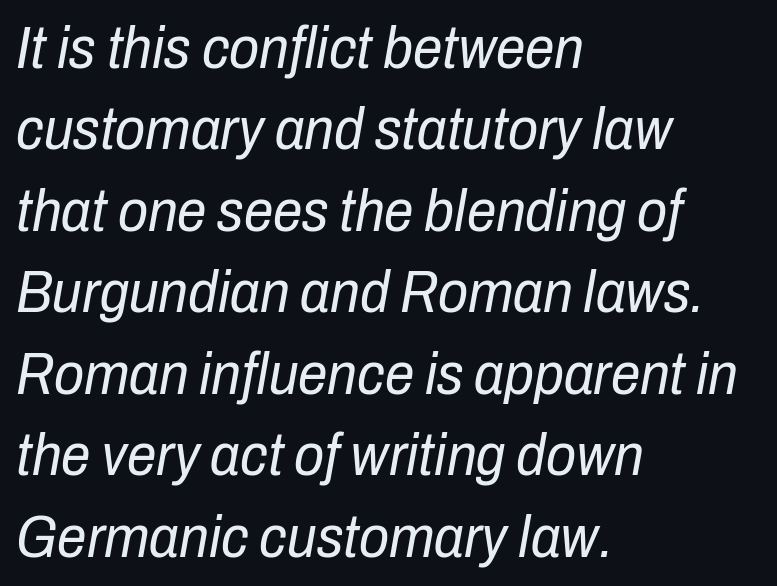
How are the letters spaced? Ordinarily, with no added tracking. The passage shown is typed in a proportional face where columns would drift. Descenders are the only things crossing below the line. Which margin do the lines hug? The left one — the right edge is uneven.
